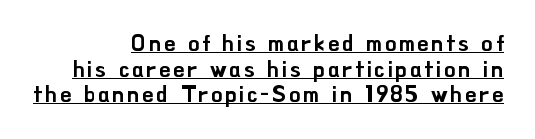
Q: Is the text italic (slanted)? A: No, it is upright.
Q: Is the text underlined? A: Yes.
Q: How is the paragraph aligned? A: Right-aligned.
